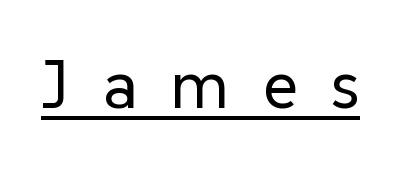
Q: Is the text bold? A: No.
Q: Is the text italic (slanted)? A: No, it is upright.
Q: Is the typeface a serif or a sans-serif typeface? A: Sans-serif.
Q: Is the text underlined? A: Yes.
Q: Is the spacing between letters normal or unusually wide? A: Unusually wide.
Q: Width (condensed, normal, or wide)? A: Normal.
Q: Stroke contrast? A: Low.
Q: x-height? A: Medium.
Q: Monospaced? A: No.
